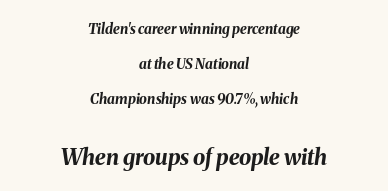
{"italic": "yes", "lean": "right", "slant_degrees": 8, "bold": "yes", "underline": "no", "align": "center", "line_spacing": "loose", "line_spacing_ratio": 2.5, "letter_spacing": "normal", "letter_spacing_em": 0.0, "larger_block": "second", "size_ratio": 1.57, "glyph_px": 22}
